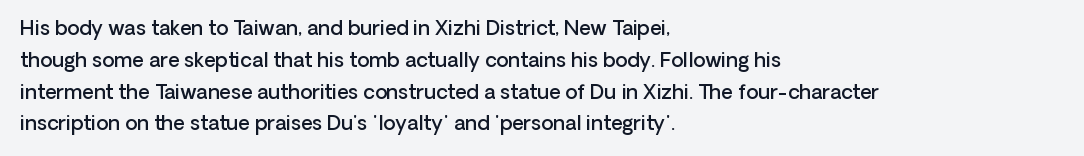
The image shows 20 px text type, upright; set left-aligned, normal line spacing (1.59x), normal letter spacing, not underlined.
